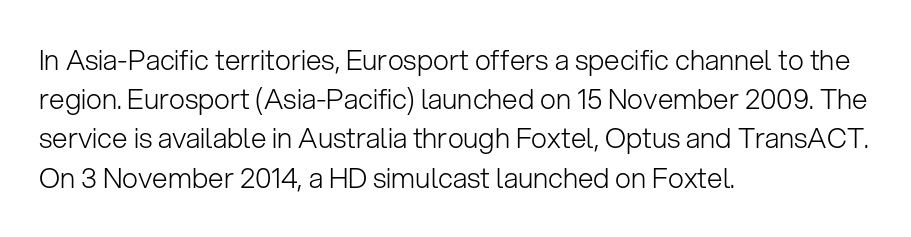
Q: Is the text bold? A: No.
Q: Is the text italic (slanted)? A: No, it is upright.
Q: Is the typeface a serif or a sans-serif typeface? A: Sans-serif.
Q: Is the text underlined? A: No.
Q: How is the paragraph aligned? A: Left-aligned.
Q: Is the spacing between letters normal or unusually wide? A: Normal.
Q: Is the spacing between lines tight, normal or loose? A: Normal.
Q: Width (condensed, normal, or wide)? A: Normal.
Q: Stroke contrast? A: Low.
Q: x-height? A: Medium.
Q: Monospaced? A: No.
